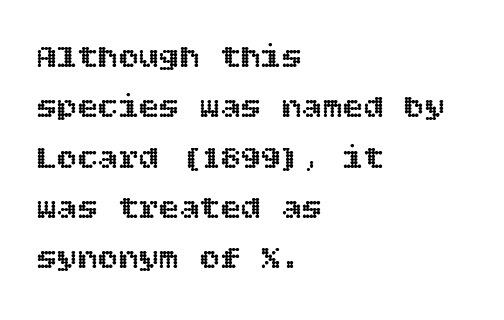
Q: Is the text italic (slanted)? A: No, it is upright.
Q: Is the text underlined? A: No.
Q: How is the paragraph aligned? A: Left-aligned.
Q: Is the spacing between letters normal or unusually wide? A: Normal.
Q: Is the spacing between lines tight, normal or loose? A: Normal.
Q: Width (condensed, normal, or wide)? A: Normal.
Q: x-height? A: Large.
